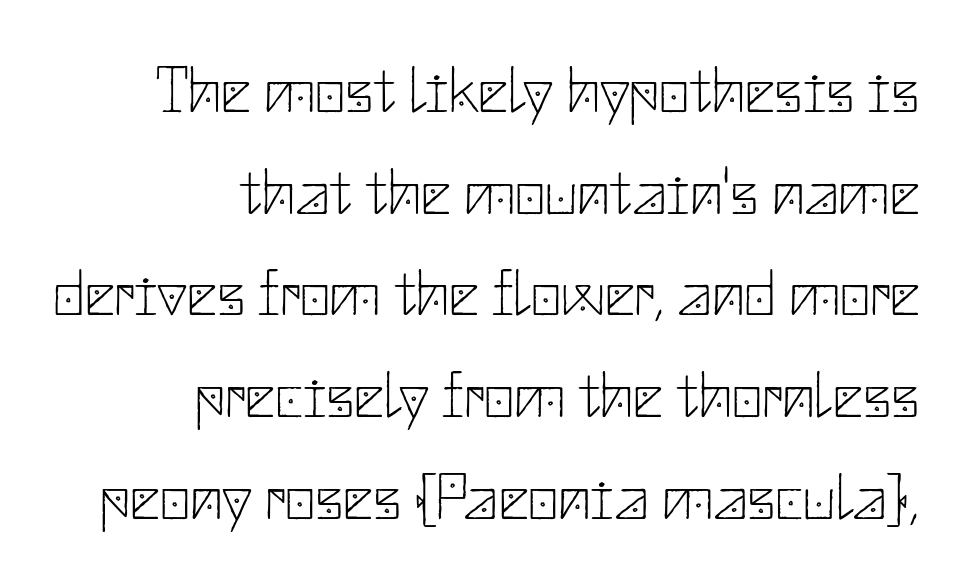
Characters follow at the spacing the type designer built in. Compared with typical paragraphs, the rows here are spaced about the same. Where is the straight margin? On the right. The letters stand upright; this is a roman face. Letters have the restrained weight of plain body copy at most.
